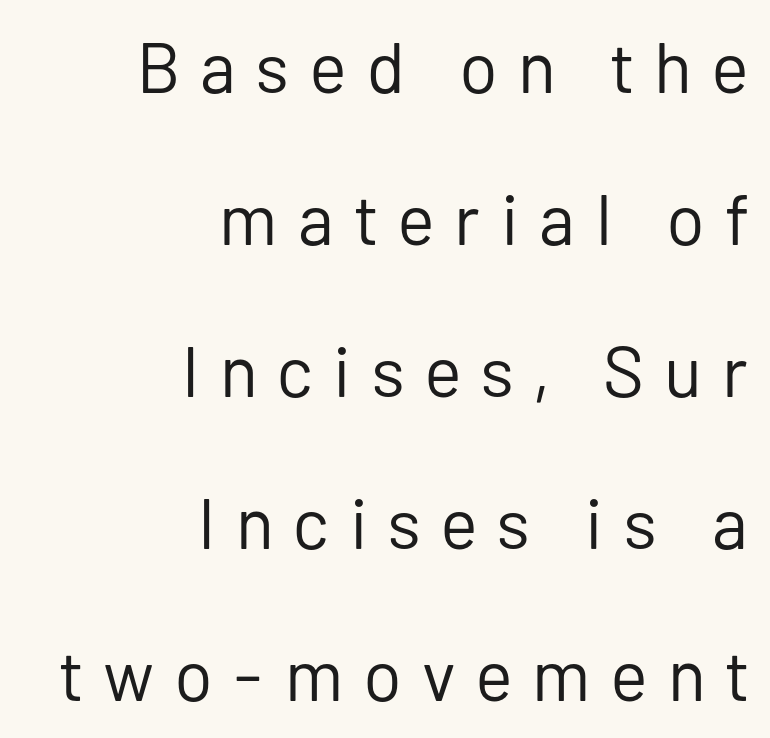
The image shows 71 px regular-weight sans-serif type, upright; set right-aligned, loose line spacing (2.14x), unusually wide letter spacing (+0.29 em), not underlined; low stroke contrast and a medium x-height.
